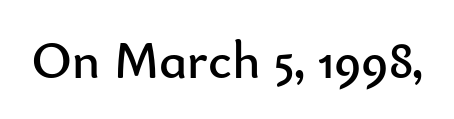
The image shows 53 px regular-weight sans-serif type, upright; set normal letter spacing, not underlined; low stroke contrast and a small x-height.
